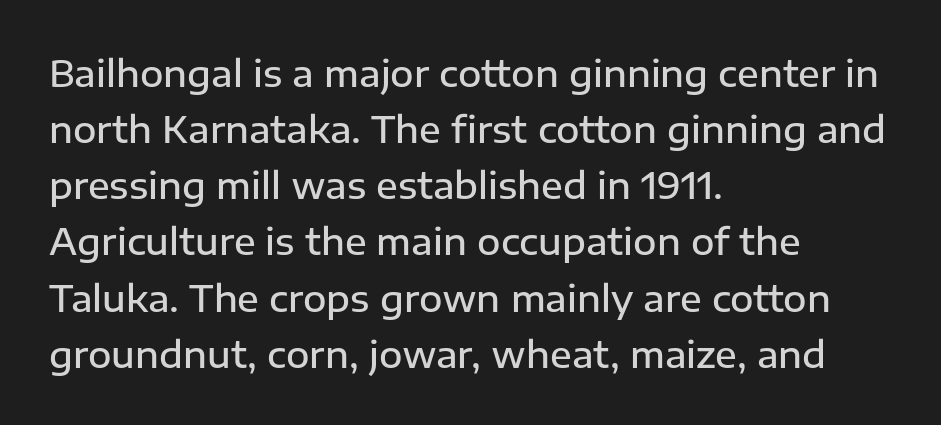
{"serif": "no", "italic": "no", "bold": "semi", "weight": "semibold", "width": "normal", "stroke_contrast": "low", "x_height": "medium", "monospaced": "no", "underline": "no", "align": "left", "line_spacing": "normal", "line_spacing_ratio": 1.56, "letter_spacing": "normal", "letter_spacing_em": 0.0, "glyph_px": 36}
